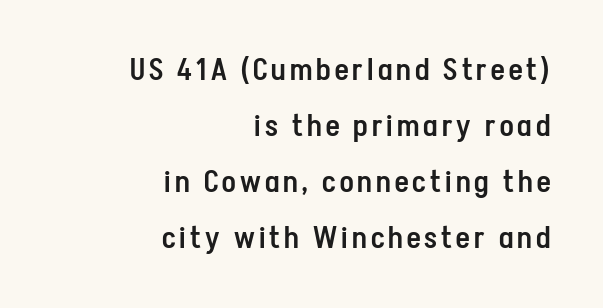
{"serif": "no", "italic": "no", "bold": "semi", "weight": "semibold", "width": "condensed", "stroke_contrast": "low", "x_height": "medium", "monospaced": "no", "underline": "no", "align": "right", "line_spacing_ratio": 1.87, "glyph_px": 30}
